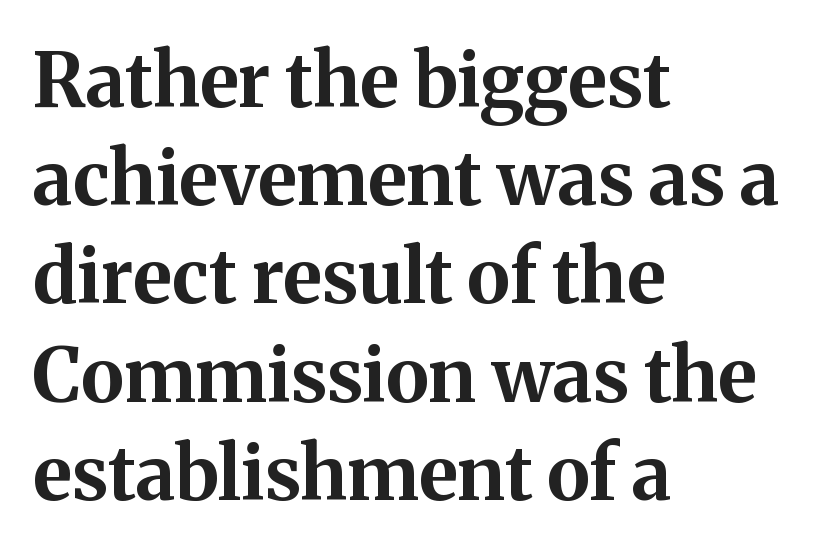
{"serif": "yes", "italic": "no", "bold": "yes", "weight": "bold", "width": "normal", "stroke_contrast": "medium", "x_height": "medium", "monospaced": "no", "underline": "no", "align": "left", "line_spacing": "normal", "line_spacing_ratio": 1.31, "letter_spacing": "normal", "letter_spacing_em": 0.0, "glyph_px": 75}
